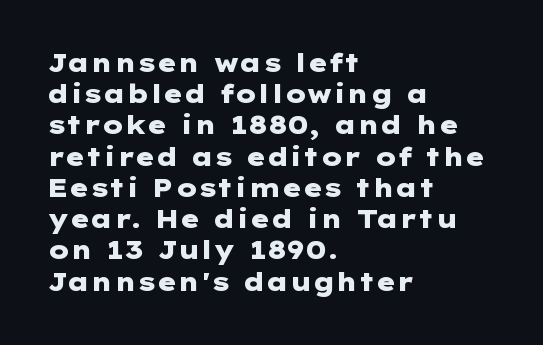
Q: Is the text bold? A: Yes.
Q: Is the text italic (slanted)? A: No, it is upright.
Q: Is the text underlined? A: No.
Q: How is the paragraph aligned? A: Left-aligned.
Q: Is the spacing between letters normal or unusually wide? A: Normal.
Q: Is the spacing between lines tight, normal or loose? A: Normal.
